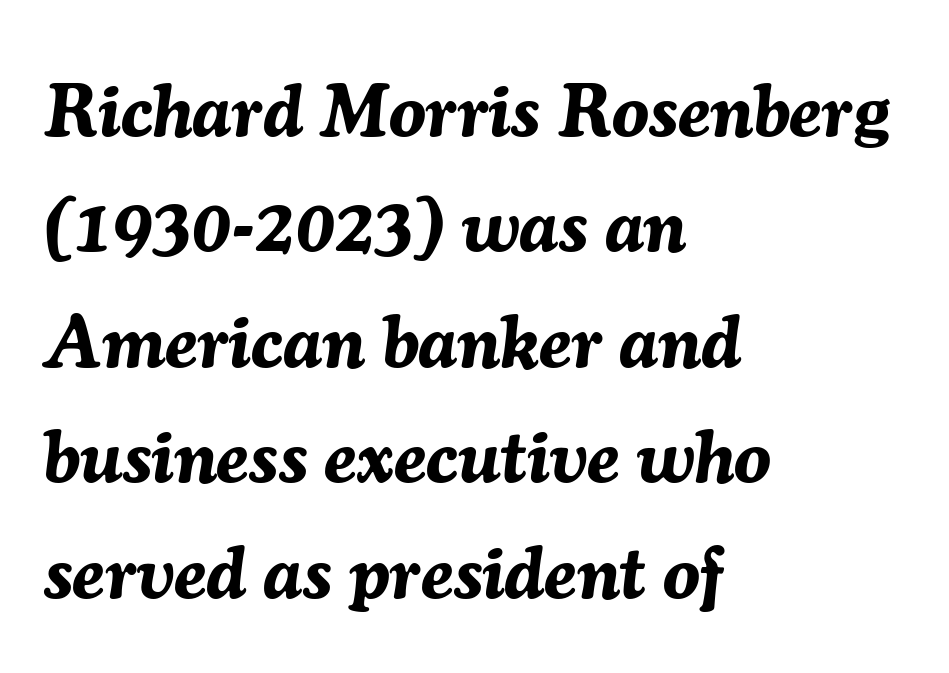
{"italic": "yes", "lean": "right", "slant_degrees": 7, "bold": "yes", "weight": "bold", "width": "normal", "stroke_contrast": "medium", "x_height": "medium", "monospaced": "no", "underline": "no", "align": "left", "line_spacing": "normal", "line_spacing_ratio": 1.56, "letter_spacing": "normal", "letter_spacing_em": 0.0, "glyph_px": 74}
